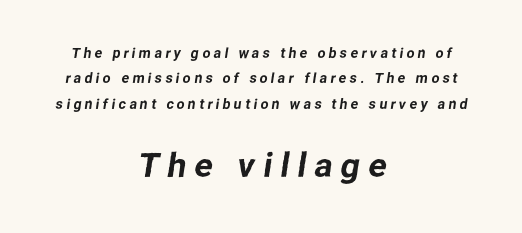
The image shows 34 px sans-serif type; set centered, line spacing 1.82x, unusually wide letter spacing (+0.24 em), not underlined; the second (bottom) block is 2.43x larger; low stroke contrast and a medium x-height.
